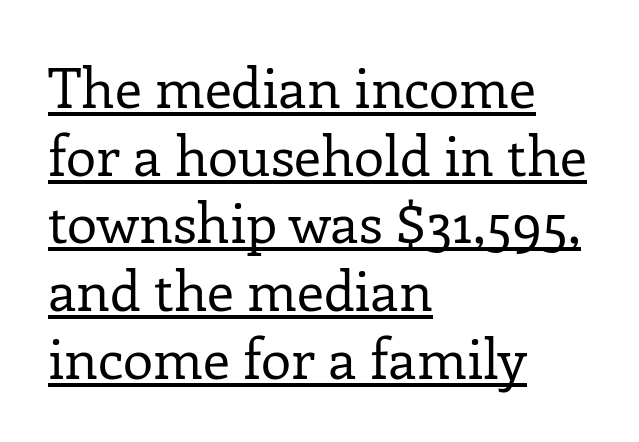
Q: Is the text bold? A: No.
Q: Is the text italic (slanted)? A: No, it is upright.
Q: Is the typeface a serif or a sans-serif typeface? A: Serif.
Q: Is the text underlined? A: Yes.
Q: How is the paragraph aligned? A: Left-aligned.
Q: Is the spacing between letters normal or unusually wide? A: Normal.
Q: Width (condensed, normal, or wide)? A: Normal.
Q: Stroke contrast? A: Low.
Q: x-height? A: Medium.
Q: Monospaced? A: No.
